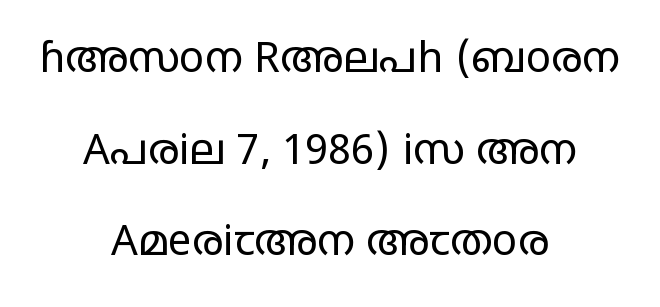
Observe the absence of serifs on each vertical stroke in this sample. Caption: multi-line text, centered on the measure. Beneath every word, the page is bare. Rendered with straight, roman letterforms. Letter spacing: default. A typesetter would call this proportional, since set widths differ per character.
